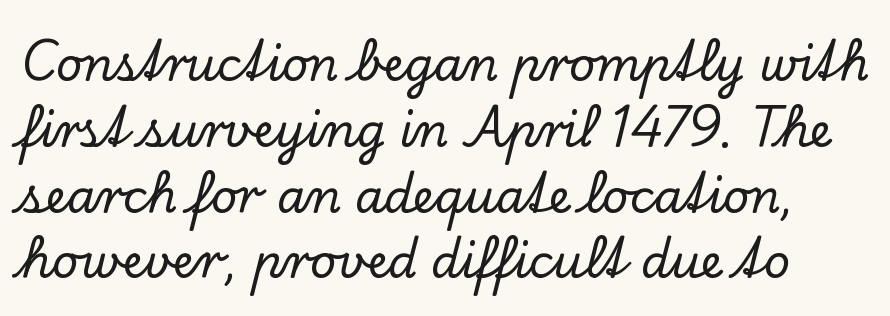
Q: Is the text italic (slanted)? A: Yes.
Q: Is the typeface a serif or a sans-serif typeface? A: Serif.
Q: Is the text underlined? A: No.
Q: Is the spacing between letters normal or unusually wide? A: Normal.
Q: Is the spacing between lines tight, normal or loose? A: Normal.
Q: Width (condensed, normal, or wide)? A: Normal.
Q: Stroke contrast? A: Low.
Q: x-height? A: Small.
Q: Monospaced? A: No.
